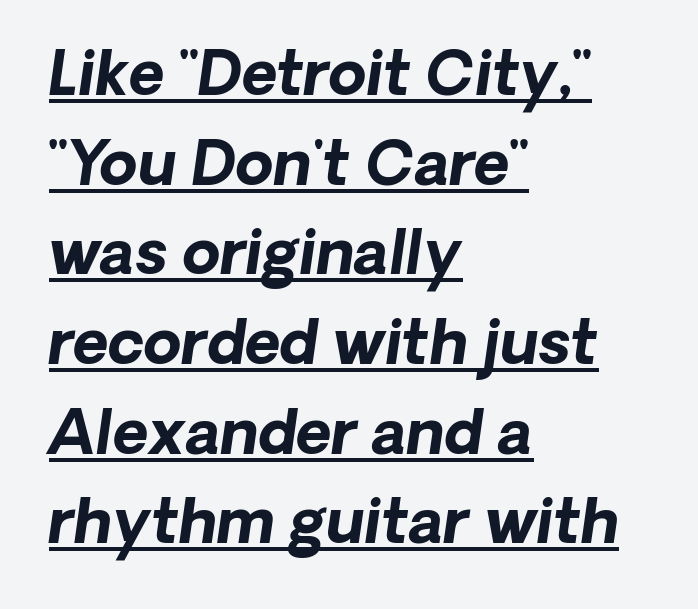
Think of a printed novel: that variable character pitch is what you see here. Vertical spacing — default. Set as a true bold cut, around the 700 mark. Short and long lines alike share a common starting point at left. Tracking here is standard; glyphs follow each other at the usual distance. A rule runs beneath these lines of type.
